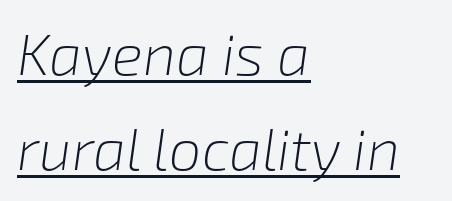
Q: Is the text bold? A: No.
Q: Is the text italic (slanted)? A: Yes, it leans right by about 8 degrees.
Q: Is the text underlined? A: Yes.
Q: How is the paragraph aligned? A: Left-aligned.
Q: Is the spacing between letters normal or unusually wide? A: Normal.
Q: Is the spacing between lines tight, normal or loose? A: Normal.
Q: Width (condensed, normal, or wide)? A: Normal.
Q: Stroke contrast? A: Low.
Q: x-height? A: Medium.
Q: Monospaced? A: No.
